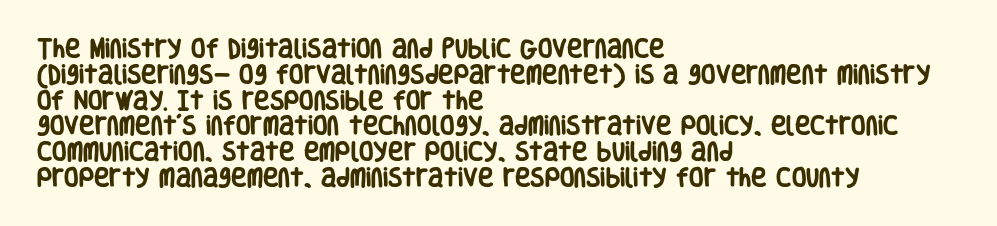
The image shows 21 px bold type, upright; set left-aligned, line spacing 1.23x, normal letter spacing, not underlined.
